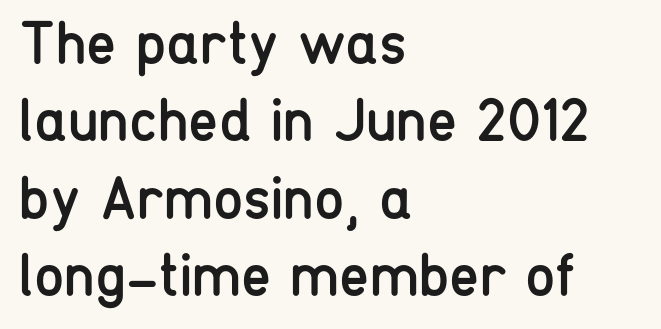
The area under the type is left untouched. You could not count columns in this text — the font is proportionally spaced. Leading matches the norm, producing a regular column. Nothing heavy about these letters — not bold at all. This sample uses a sans-serif face.
